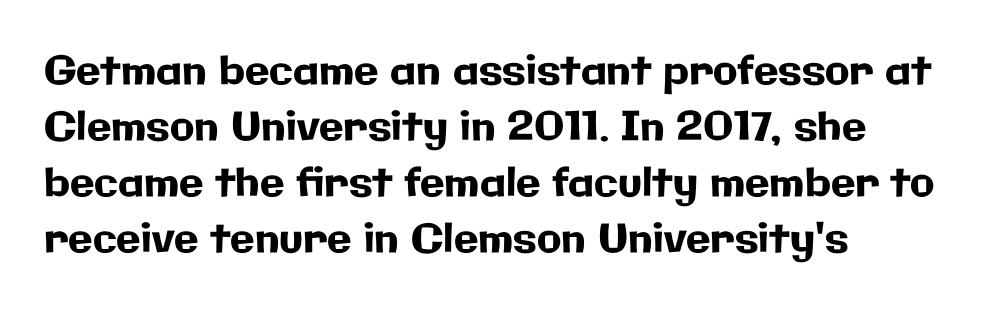
Q: Is the text italic (slanted)? A: No, it is upright.
Q: Is the typeface a serif or a sans-serif typeface? A: Sans-serif.
Q: Is the text underlined? A: No.
Q: How is the paragraph aligned? A: Left-aligned.
Q: Is the spacing between letters normal or unusually wide? A: Normal.
Q: Is the spacing between lines tight, normal or loose? A: Normal.
Q: Width (condensed, normal, or wide)? A: Normal.
Q: Stroke contrast? A: Low.
Q: x-height? A: Medium.
Q: Monospaced? A: No.
